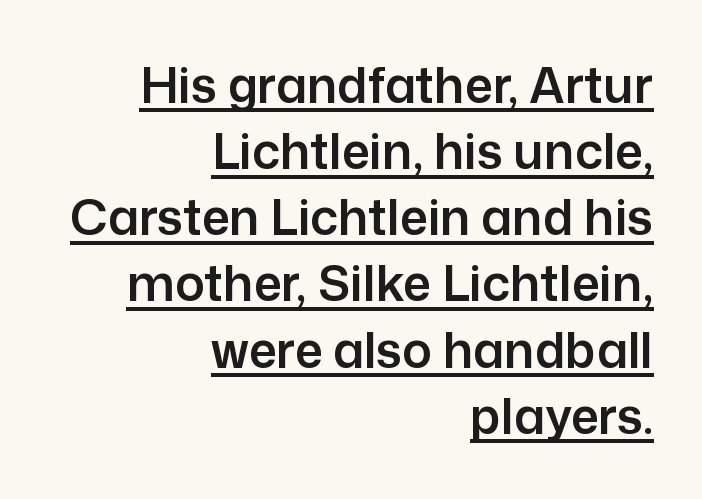
{"serif": "no", "italic": "no", "width": "normal", "stroke_contrast": "low", "x_height": "medium", "monospaced": "no", "underline": "yes", "align": "right", "line_spacing": "normal", "line_spacing_ratio": 1.35, "letter_spacing": "normal", "letter_spacing_em": 0.0, "glyph_px": 49}
